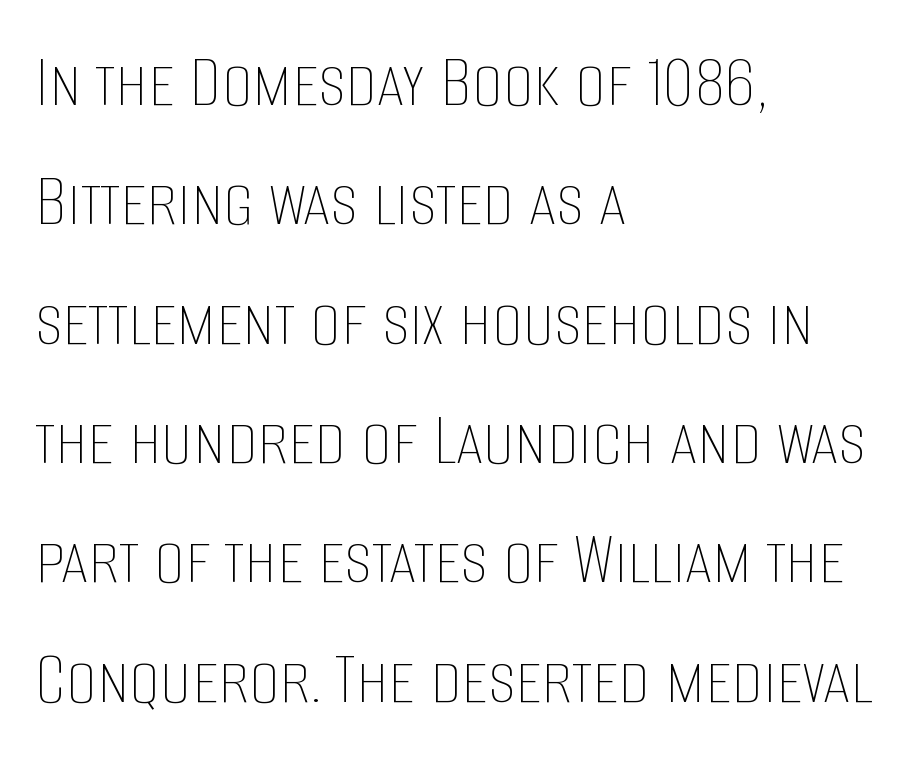
The image shows 77 px thin, condensed type, upright; set left-aligned, normal line spacing (1.55x), normal letter spacing, not underlined; low stroke contrast and a large x-height.
